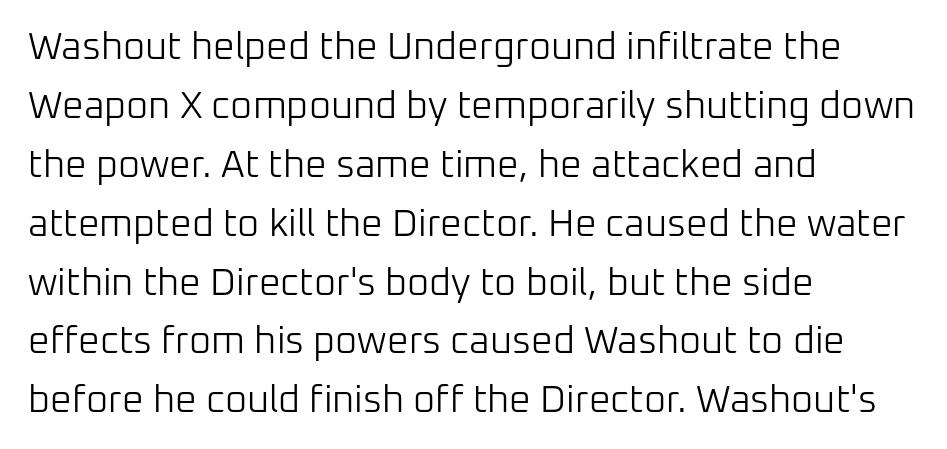
Q: Is the text bold? A: No.
Q: Is the text italic (slanted)? A: No, it is upright.
Q: Is the typeface a serif or a sans-serif typeface? A: Sans-serif.
Q: Is the text underlined? A: No.
Q: How is the paragraph aligned? A: Left-aligned.
Q: Is the spacing between letters normal or unusually wide? A: Normal.
Q: Is the spacing between lines tight, normal or loose? A: Normal.
Q: Width (condensed, normal, or wide)? A: Normal.
Q: Stroke contrast? A: Low.
Q: x-height? A: Medium.
Q: Monospaced? A: No.
